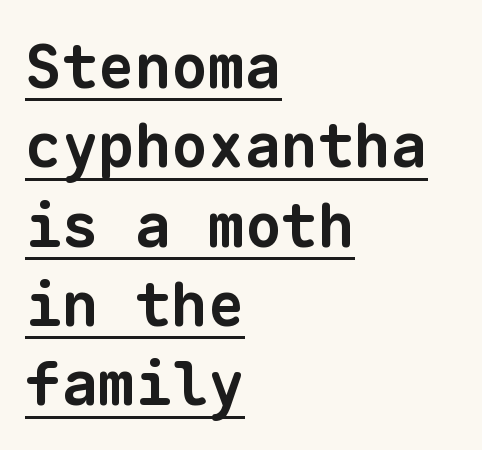
{"serif": "no", "bold": "yes", "weight": "bold", "width": "normal", "stroke_contrast": "low", "x_height": "medium", "monospaced": "yes", "underline": "yes", "align": "left", "line_spacing": "normal", "line_spacing_ratio": 1.3, "letter_spacing": "normal", "letter_spacing_em": 0.0, "glyph_px": 61}
